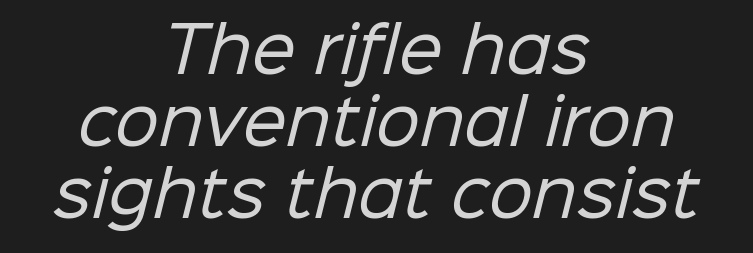
{"serif": "no", "bold": "no", "weight": "regular", "width": "normal", "stroke_contrast": "low", "x_height": "medium", "monospaced": "no", "underline": "no", "align": "center", "line_spacing_ratio": 1.16, "letter_spacing": "normal", "letter_spacing_em": 0.0, "glyph_px": 62}
